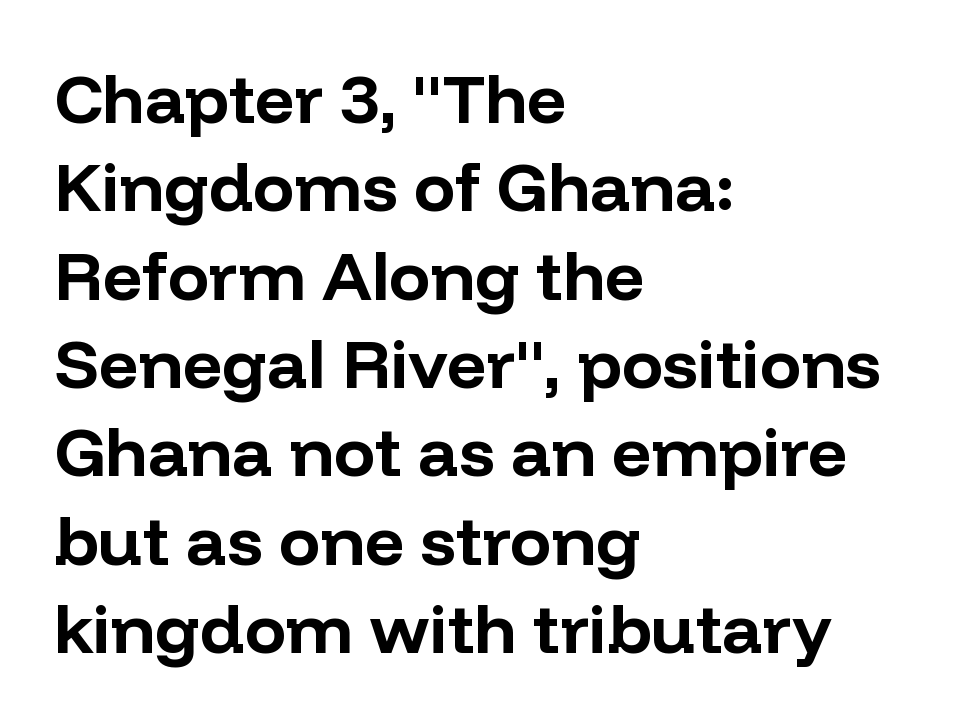
The strokes are fattened all the way to bold. Normally led — the rows are evenly, conventionally spaced. The letters sit at their default tracking, neither squeezed nor spread. Do the characters align in a grid? No, the font is proportional. The setting favours the left margin, as ordinary paragraphs usually do. No italicization has been applied; the sample stays upright.
